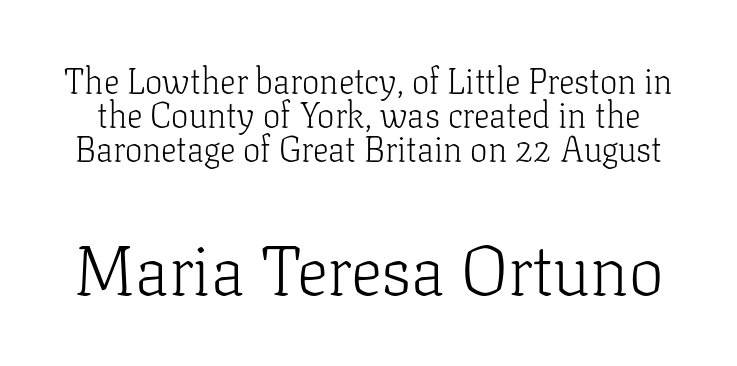
The image shows 70 px light serif type, upright; set tight line spacing (0.97x), normal letter spacing, not underlined; the second (bottom) block is 2.0x larger; low stroke contrast and a medium x-height.
